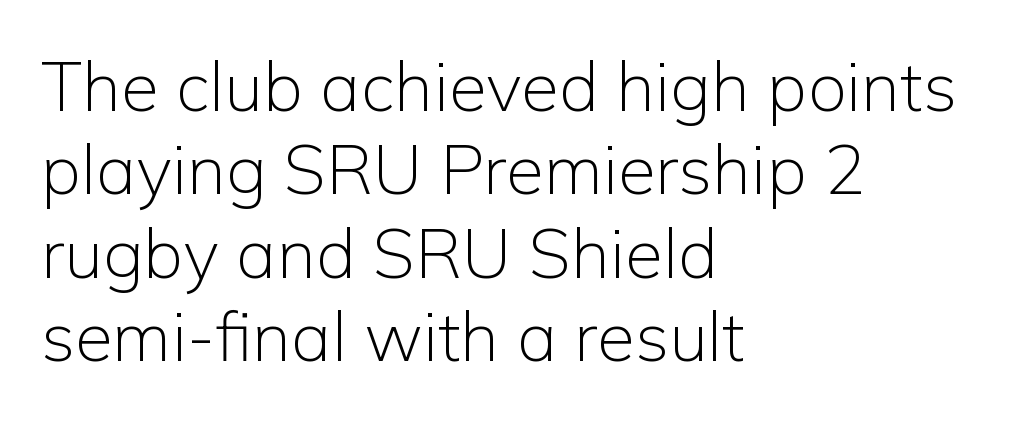
The image shows 69 px light sans-serif type, upright; set left-aligned, line spacing 1.21x, normal letter spacing, not underlined; low stroke contrast and a medium x-height.
